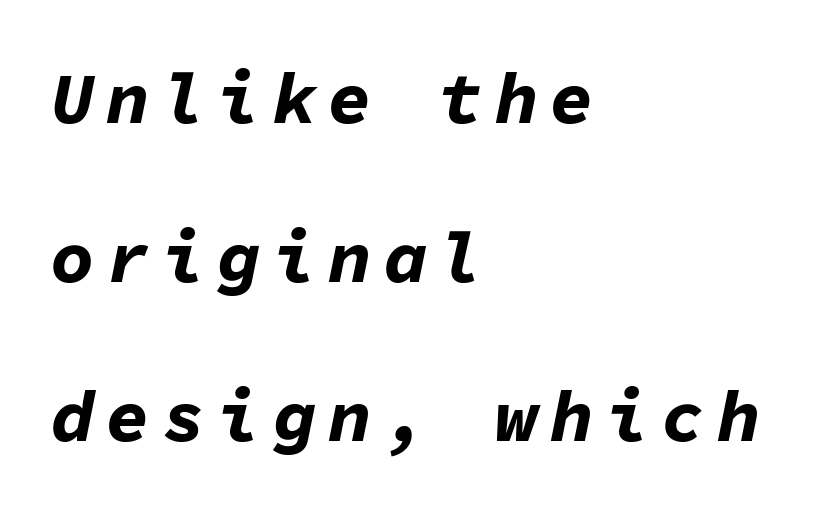
The image shows 73 px bold type, italic (leaning right), monospaced; set left-aligned, loose line spacing (2.18x), not underlined; low stroke contrast and a medium x-height.
